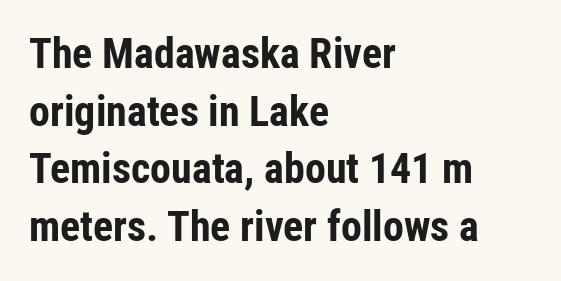
The image shows 42 px bold, condensed sans-serif type, upright; set left-aligned, normal line spacing (1.37x), normal letter spacing, not underlined; low stroke contrast and a medium x-height.
